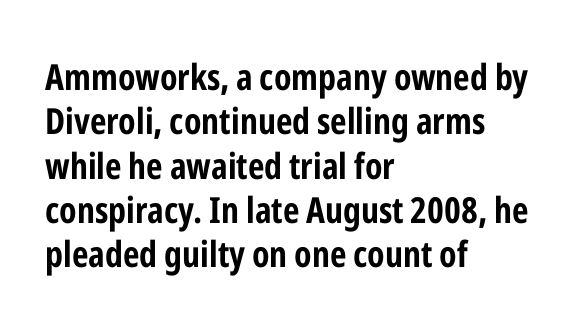
Weight: bold. The baseline area is clear. The typeface chosen for these lines omits serifs. This sample uses plain, unmodified letter spacing. A student would call this left alignment; a typographer would say flush left, rag right. In terms of posture, this sample is upright.
